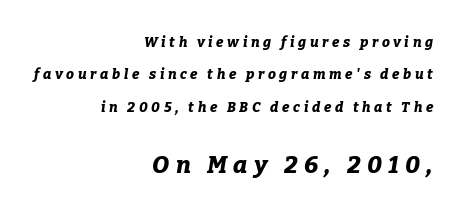
{"italic": "yes", "lean": "right", "slant_degrees": 9, "bold": "yes", "underline": "no", "align": "right", "line_spacing": "loose", "line_spacing_ratio": 2.32, "letter_spacing": "wide", "letter_spacing_em": 0.26, "larger_block": "second", "size_ratio": 1.71, "glyph_px": 24}
